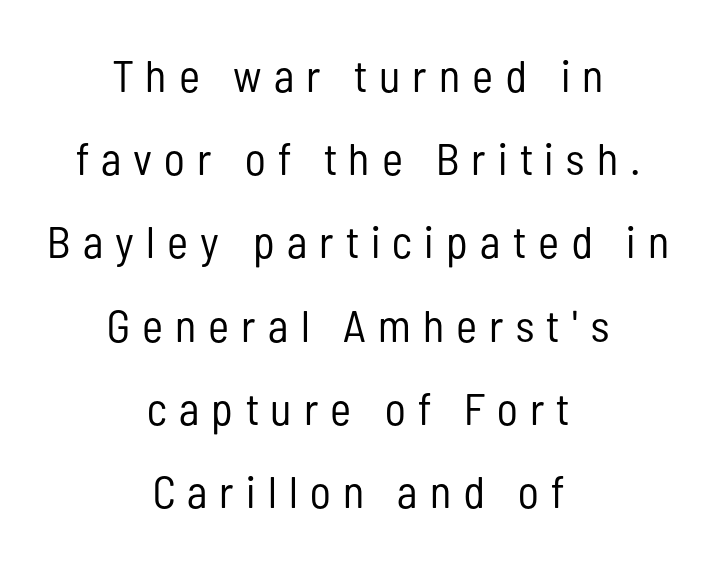
Italic? Not at all — the glyphs are vertical. No word sits above an underline. Varying glyph widths throughout — classic text-font behaviour. No heavy texture on the line: the type isn't bold. This rendering uses center alignment, leaving both contours irregular but symmetric.
